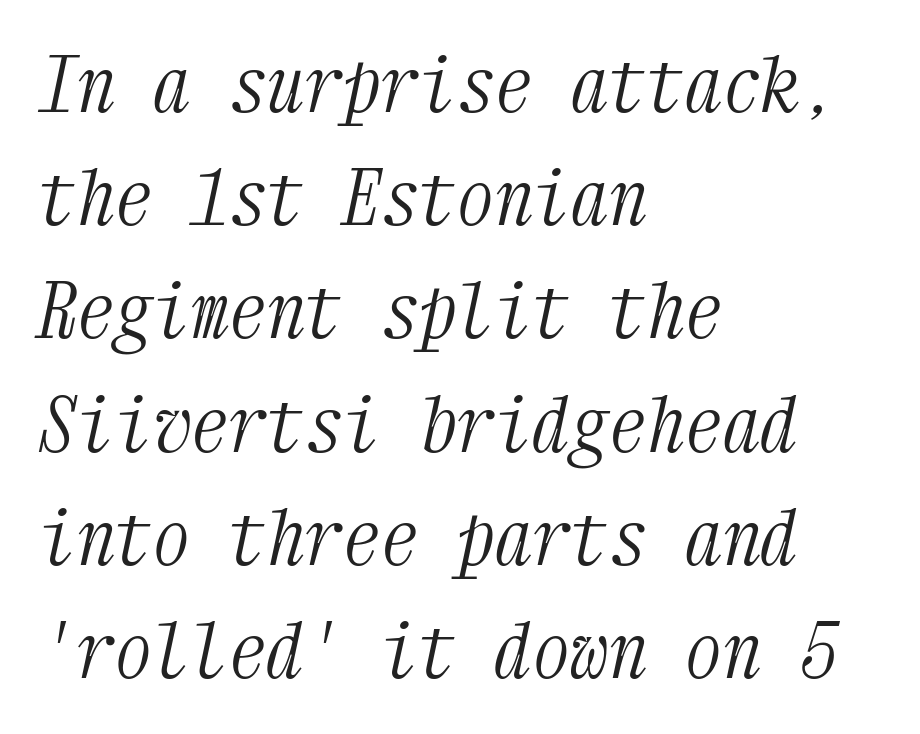
The image shows 76 px light, condensed serif type, italic (leaning right), monospaced; set left-aligned, normal line spacing (1.49x), normal letter spacing, not underlined; medium stroke contrast and a medium x-height.
